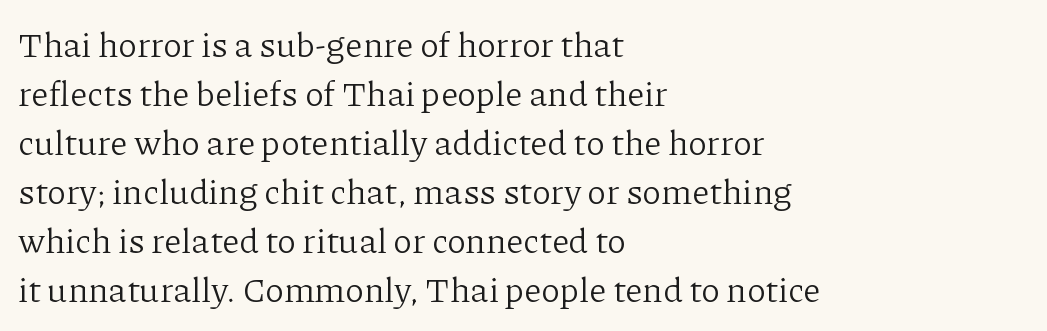
Honestly, there is no underline to notice here at all. Characters remain perfectly vertical along every line. The weight would be labelled regular, book, light, or lighter still. Serifs: yes, visible at the terminals of the letterforms. Alignment: flush left.
